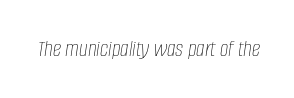
The image shows 24 px text type, italic (leaning right); set normal letter spacing, not underlined.
